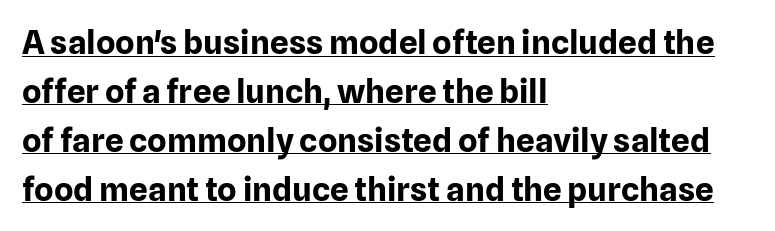
Q: Is the text bold? A: Yes.
Q: Is the text italic (slanted)? A: No, it is upright.
Q: Is the typeface a serif or a sans-serif typeface? A: Sans-serif.
Q: Is the text underlined? A: Yes.
Q: How is the paragraph aligned? A: Left-aligned.
Q: Is the spacing between letters normal or unusually wide? A: Normal.
Q: Is the spacing between lines tight, normal or loose? A: Normal.
Q: Width (condensed, normal, or wide)? A: Normal.
Q: Stroke contrast? A: Low.
Q: x-height? A: Medium.
Q: Monospaced? A: No.
